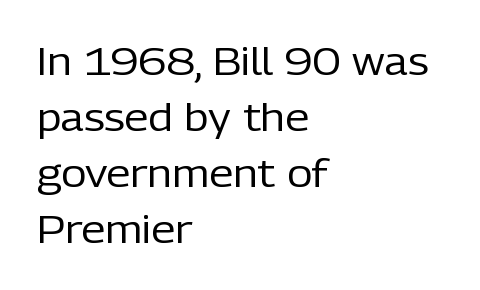
Q: Is the text bold? A: No.
Q: Is the text italic (slanted)? A: No, it is upright.
Q: Is the typeface a serif or a sans-serif typeface? A: Sans-serif.
Q: Is the text underlined? A: No.
Q: How is the paragraph aligned? A: Left-aligned.
Q: Is the spacing between letters normal or unusually wide? A: Normal.
Q: Is the spacing between lines tight, normal or loose? A: Normal.
Q: Width (condensed, normal, or wide)? A: Normal.
Q: Stroke contrast? A: Low.
Q: x-height? A: Medium.
Q: Monospaced? A: No.
